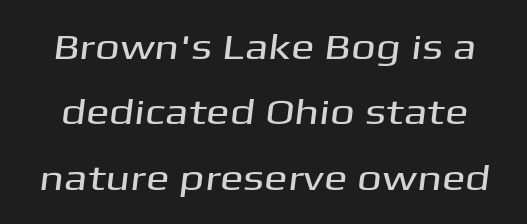
A typesetter would call this proportional, since set widths differ per character. Words appear dense and cohesive because spacing is normal. The foot of each line stays bare and open. I'd call this a sans setting — the letters go barefoot.
